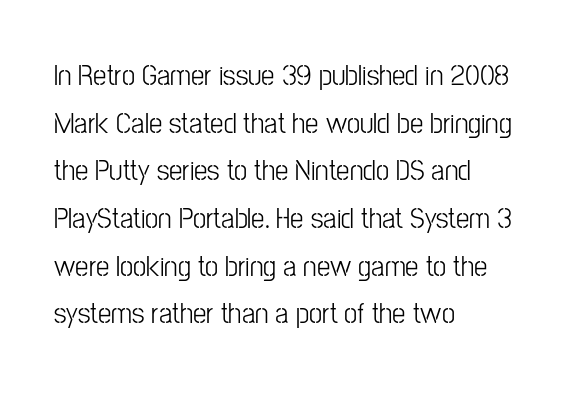
The image shows 30 px light, condensed sans-serif type, upright; set left-aligned, normal line spacing (1.59x), normal letter spacing, not underlined; low stroke contrast and a medium x-height.
